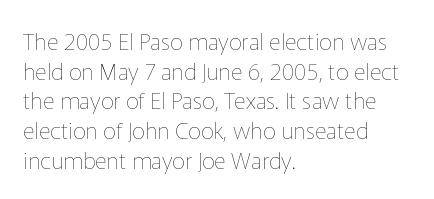
Q: Is the text bold? A: No.
Q: Is the text italic (slanted)? A: No, it is upright.
Q: Is the text underlined? A: No.
Q: How is the paragraph aligned? A: Left-aligned.
Q: Is the spacing between letters normal or unusually wide? A: Normal.
Q: Is the spacing between lines tight, normal or loose? A: Normal.
